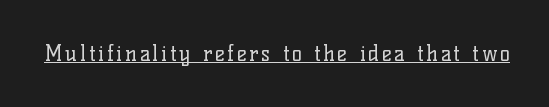
Q: Is the text bold? A: No.
Q: Is the text italic (slanted)? A: No, it is upright.
Q: Is the text underlined? A: Yes.
